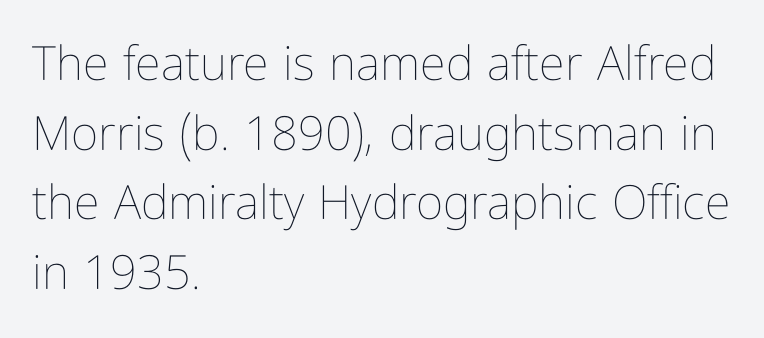
Between one letter and the next there's only the usual sliver of space. The designer left line spacing at the default. Does the lettering tilt? It doesn't — this is upright. The passage shown is typed in a proportional face where columns would drift. Line starts are locked; line ends wander.
